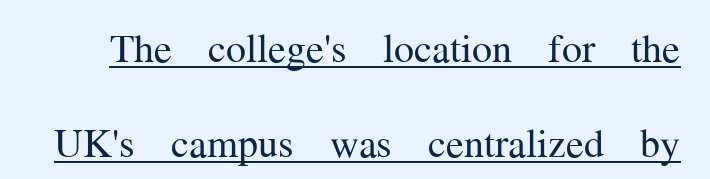
{"serif": "yes", "italic": "no", "bold": "no", "weight": "regular", "width": "normal", "stroke_contrast": "medium", "x_height": "medium", "monospaced": "no", "underline": "yes", "line_spacing": "loose", "line_spacing_ratio": 2.37, "letter_spacing": "normal", "letter_spacing_em": 0.0, "glyph_px": 40}
